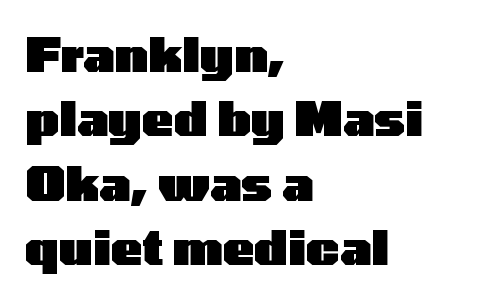
Q: Is the text bold? A: Yes.
Q: Is the text italic (slanted)? A: No, it is upright.
Q: Is the typeface a serif or a sans-serif typeface? A: Sans-serif.
Q: Is the text underlined? A: No.
Q: How is the paragraph aligned? A: Left-aligned.
Q: Is the spacing between letters normal or unusually wide? A: Normal.
Q: Is the spacing between lines tight, normal or loose? A: Normal.
Q: Width (condensed, normal, or wide)? A: Wide.
Q: Stroke contrast? A: Low.
Q: x-height? A: Medium.
Q: Monospaced? A: No.
